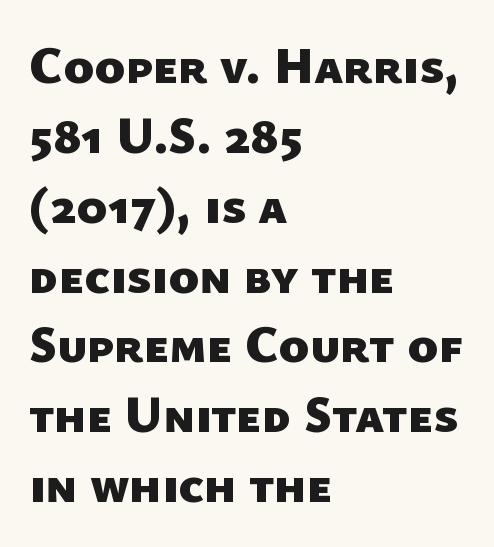
{"serif": "no", "bold": "yes", "weight": "heavy", "width": "normal", "stroke_contrast": "low", "x_height": "medium", "monospaced": "no", "underline": "no", "align": "left", "line_spacing": "normal", "line_spacing_ratio": 1.37, "letter_spacing": "normal", "letter_spacing_em": 0.0, "glyph_px": 51}
